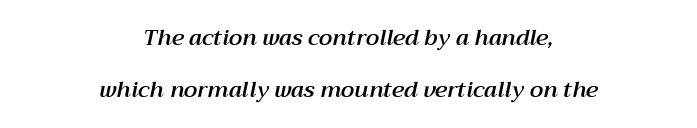
The image shows 22 px text type, italic (leaning right); set centered, loose line spacing (2.37x), normal letter spacing, not underlined.
